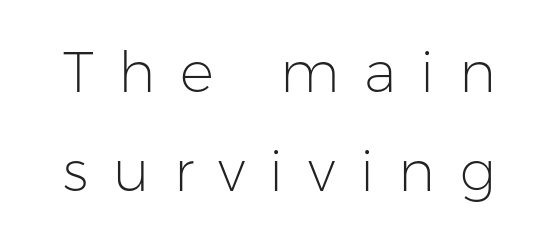
{"serif": "no", "italic": "no", "bold": "no", "weight": "light", "width": "normal", "stroke_contrast": "low", "x_height": "medium", "monospaced": "no", "underline": "no", "line_spacing_ratio": 1.73, "letter_spacing": "wide", "letter_spacing_em": 0.43, "glyph_px": 57}
